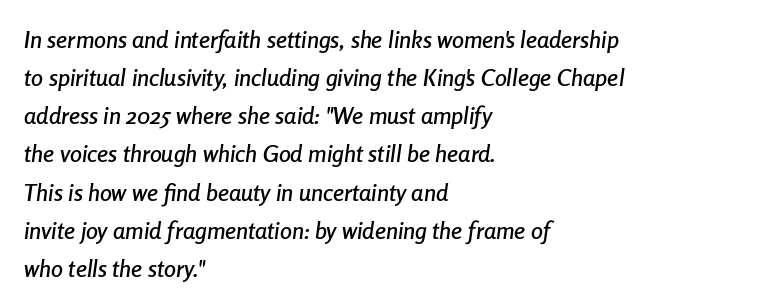
Q: Is the text italic (slanted)? A: Yes, it leans right by about 8 degrees.
Q: Is the text underlined? A: No.
Q: How is the paragraph aligned? A: Left-aligned.
Q: Is the spacing between letters normal or unusually wide? A: Normal.
Q: Is the spacing between lines tight, normal or loose? A: Normal.
